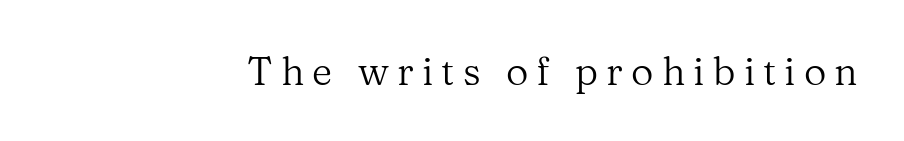
Q: Is the text bold? A: No.
Q: Is the text italic (slanted)? A: No, it is upright.
Q: Is the typeface a serif or a sans-serif typeface? A: Serif.
Q: Is the text underlined? A: No.
Q: Is the spacing between letters normal or unusually wide? A: Unusually wide.
Q: Width (condensed, normal, or wide)? A: Normal.
Q: Stroke contrast? A: Medium.
Q: x-height? A: Medium.
Q: Monospaced? A: No.
